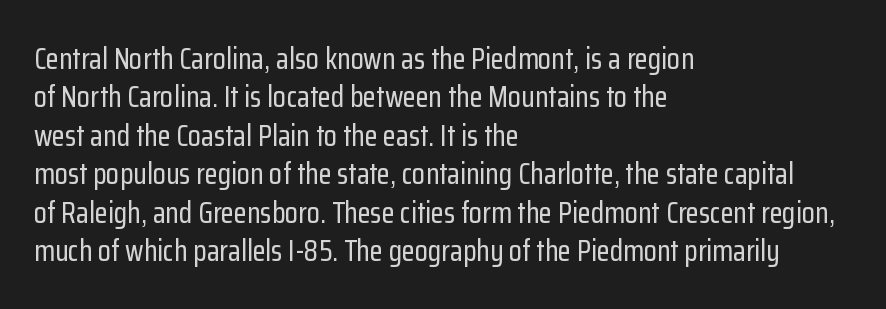
Q: Is the text italic (slanted)? A: No, it is upright.
Q: Is the typeface a serif or a sans-serif typeface? A: Sans-serif.
Q: Is the text underlined? A: No.
Q: How is the paragraph aligned? A: Left-aligned.
Q: Is the spacing between letters normal or unusually wide? A: Normal.
Q: Is the spacing between lines tight, normal or loose? A: Normal.
Q: Width (condensed, normal, or wide)? A: Condensed.
Q: Stroke contrast? A: Low.
Q: x-height? A: Medium.
Q: Monospaced? A: No.
